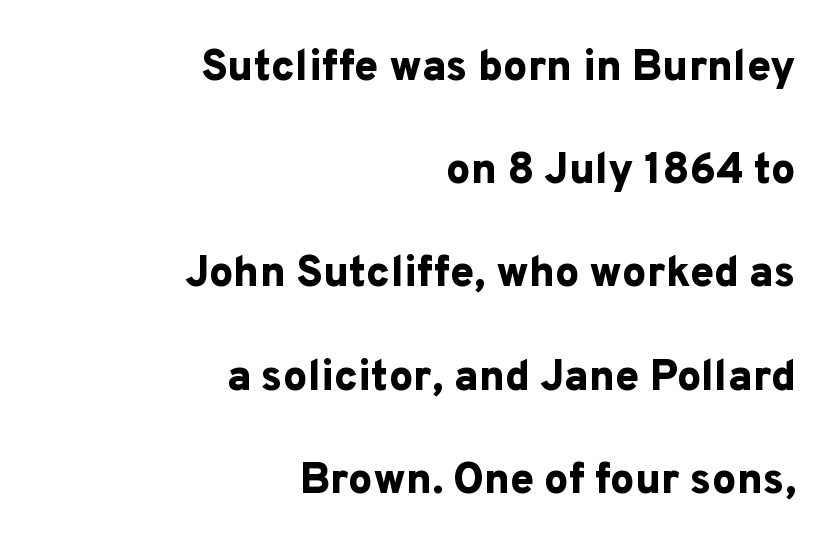
The image shows 43 px bold sans-serif type, upright; set right-aligned, loose line spacing (2.4x), normal letter spacing, not underlined; low stroke contrast and a medium x-height.
